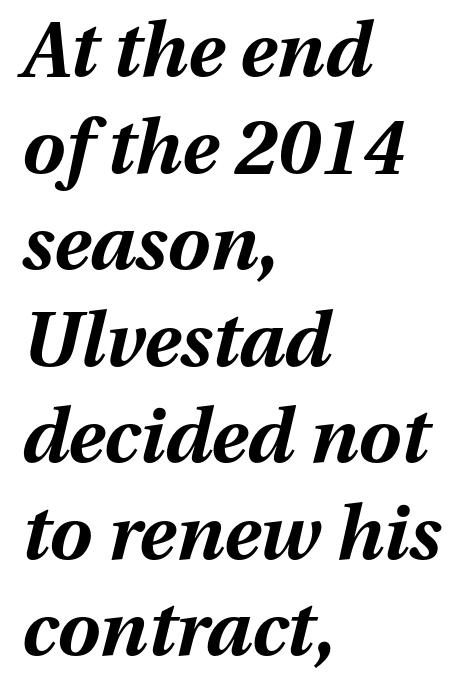
Honestly, the letter spacing is just normal — you wouldn't notice it. This is heavy type, rendered in bold. Interline gaps are of average width in this sample. Underlining? Definitely not there. A typesetter would call this proportional, since set widths differ per character. The lettering tilts uniformly, giving the passage an italic look.
